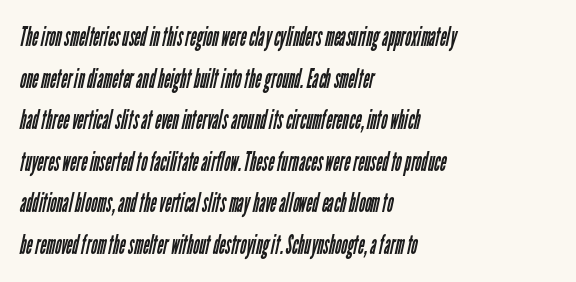
Here the glyphs are tracked normally, forming tight word shapes. This block has exactly the height ordinary leading produces. The setting favours the left margin, as ordinary paragraphs usually do. Type without underlining.
